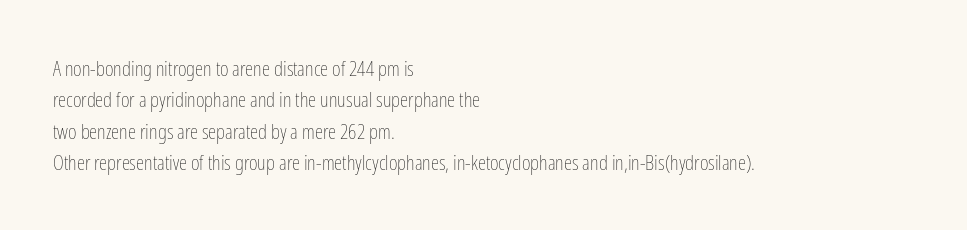
{"italic": "no", "bold": "no", "underline": "no", "align": "left", "line_spacing": "normal", "line_spacing_ratio": 1.49, "letter_spacing": "normal", "letter_spacing_em": 0.0, "glyph_px": 21}
